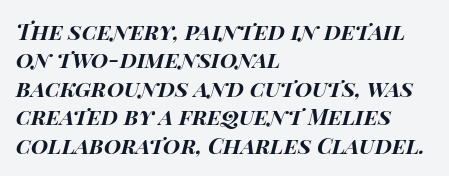
Q: Is the text bold? A: Yes.
Q: Is the text italic (slanted)? A: Yes, it leans right by about 14 degrees.
Q: Is the text underlined? A: No.
Q: How is the paragraph aligned? A: Left-aligned.
Q: Is the spacing between letters normal or unusually wide? A: Normal.
Q: Is the spacing between lines tight, normal or loose? A: Normal.
